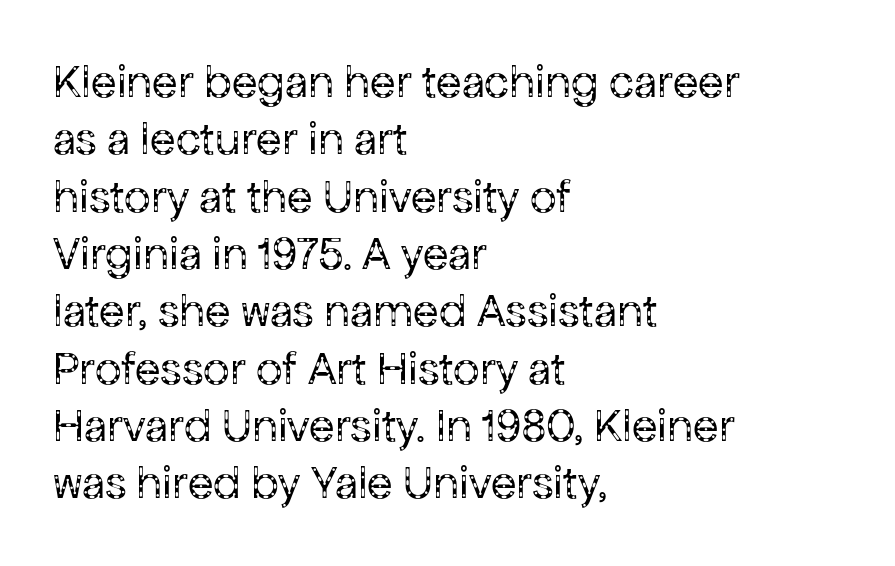
Letter spacing: default. Compared with a typical body face, this is equally light or lighter still. Spacing verdict: proportional, widths tailored to each character. The typesetter chose a ragged-right arrangement here. The face used here is a sans, in the tradition of grotesques and geometrics.
